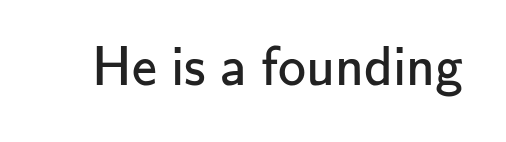
The image shows 56 px regular-weight sans-serif type, upright; set normal letter spacing, not underlined; low stroke contrast and a small x-height.
